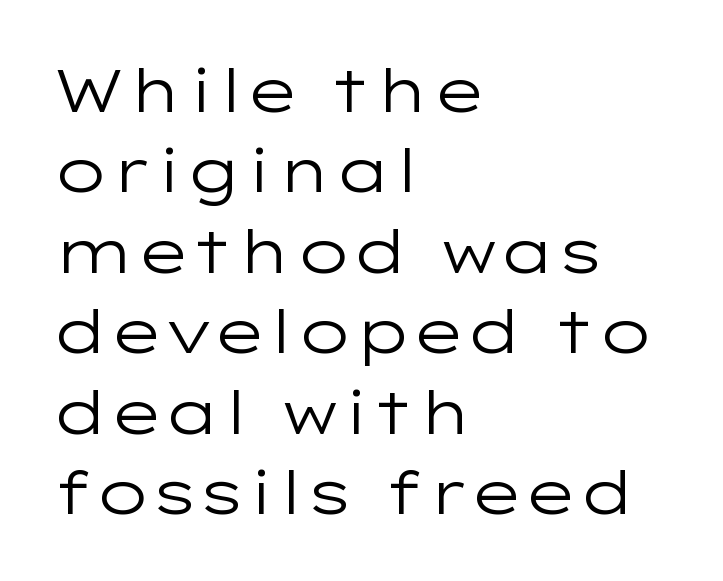
Spacing verdict: proportional, widths tailored to each character. Any mark beneath the type? The region is blank. Honestly, the letter spacing is just normal — you wouldn't notice it. Stem width sits at or under what a default text font uses. Normally led — the rows are evenly, conventionally spaced. Classification — sans serif.
